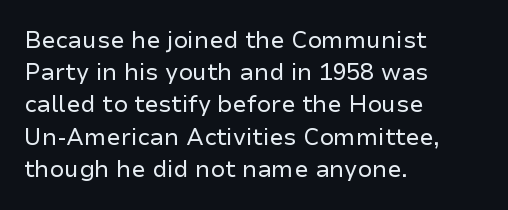
Regarding leading, the lines here are spaced in the standard way. The setting favours the left margin, as ordinary paragraphs usually do. The typeface has the unassuming heft of standard copy or less. The tracking reads as untouched default to a designer's eye. Type without underlining. Vertical strokes here are truly vertical.
